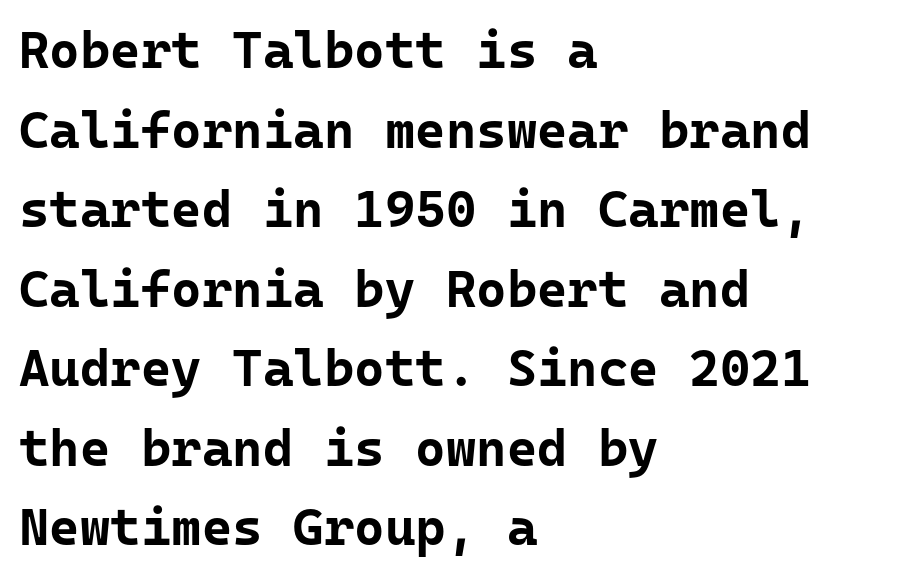
The image shows 52 px bold sans-serif type, upright, monospaced; set left-aligned, normal line spacing (1.53x), normal letter spacing, not underlined; low stroke contrast and a medium x-height.
